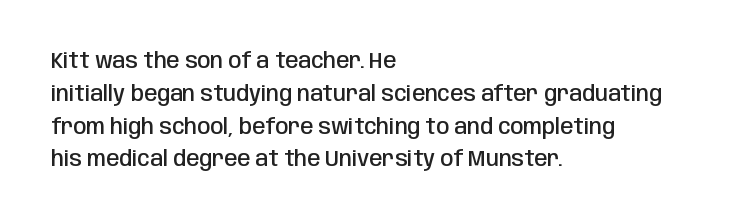
{"italic": "no", "bold": "semi", "underline": "no", "align": "left", "line_spacing": "normal", "line_spacing_ratio": 1.56, "letter_spacing": "normal", "letter_spacing_em": 0.0, "glyph_px": 21}
